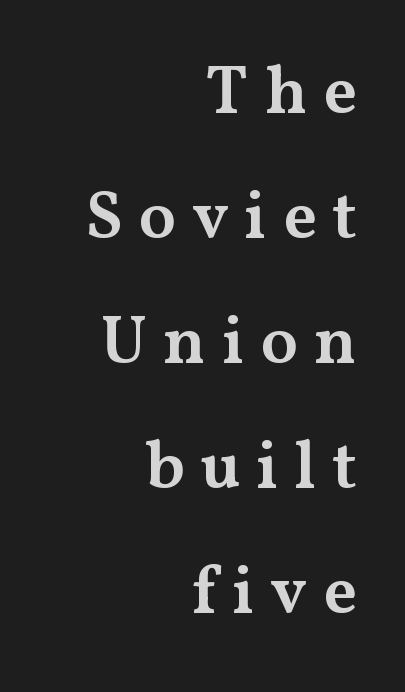
The image shows 68 px semibold, wide serif type, upright; set right-aligned, line spacing 1.84x, unusually wide letter spacing (+0.23 em), not underlined; medium stroke contrast and a medium x-height.
